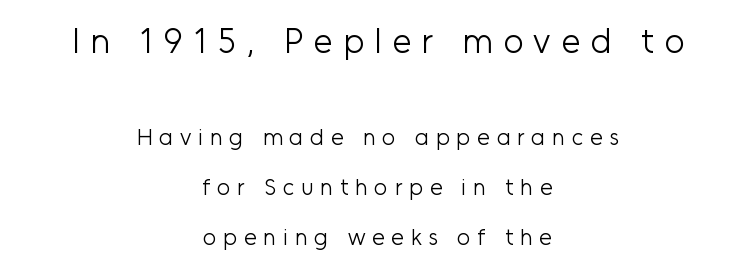
Q: Is the text bold? A: No.
Q: Is the text italic (slanted)? A: No, it is upright.
Q: Is the typeface a serif or a sans-serif typeface? A: Sans-serif.
Q: Is the text underlined? A: No.
Q: How is the paragraph aligned? A: Centered.
Q: Is the spacing between letters normal or unusually wide? A: Unusually wide.
Q: Is the spacing between lines tight, normal or loose? A: Loose.
Q: Which block of text is set in a larger size, the first (top) or the second (bottom)? A: The first (top) one.
Q: Width (condensed, normal, or wide)? A: Normal.
Q: Stroke contrast? A: Low.
Q: x-height? A: Medium.
Q: Monospaced? A: No.
